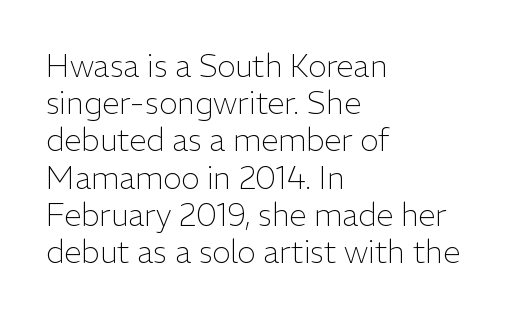
The image shows 31 px light sans-serif type, upright; set left-aligned, line spacing 1.2x, normal letter spacing, not underlined; low stroke contrast and a medium x-height.
